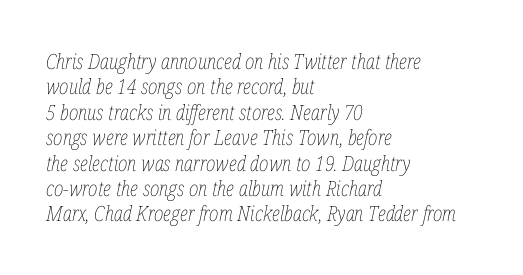
Does extra space separate the letters? No, they use regular spacing. The axis of the letterforms is tilted away from vertical. Nobody drew a line under any word here. Visually the block forms a straight wall on the left and a jagged coastline on the right.
